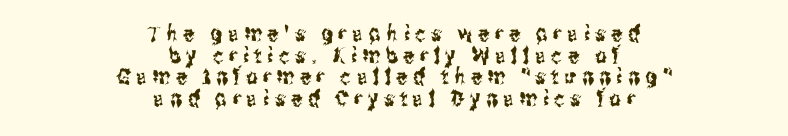
{"italic": "no", "underline": "no", "align": "center", "line_spacing": "tight", "line_spacing_ratio": 0.98, "letter_spacing": "wide", "letter_spacing_em": 0.26, "glyph_px": 22}
